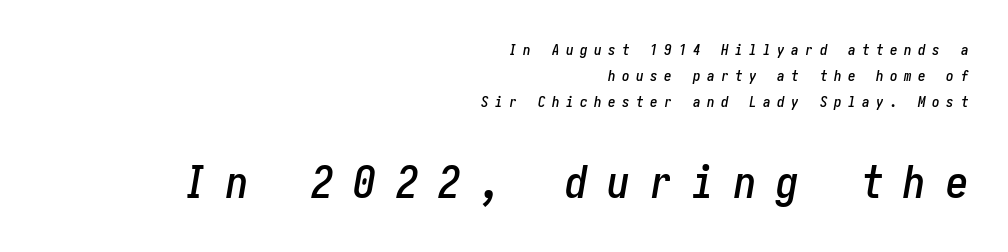
The image shows 45 px condensed type, italic (leaning right); set right-aligned, line spacing 1.74x, unusually wide letter spacing (+0.44 em), not underlined; the second (bottom) block is 3.0x larger; low stroke contrast and a medium x-height.
